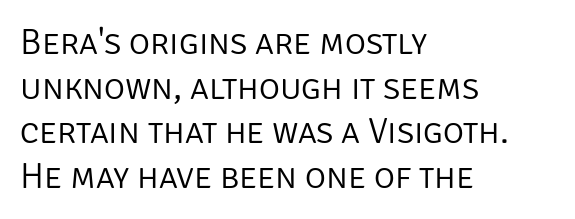
The passage is arranged the way most books set body copy — flush left. Vertical stems look standard width or narrower in stroke. No italicization has been applied; the sample stays upright. Short note: letters normally spaced. Do the characters align in a grid? No, the font is proportional. Glance below the letters and you will spot only blank space.
